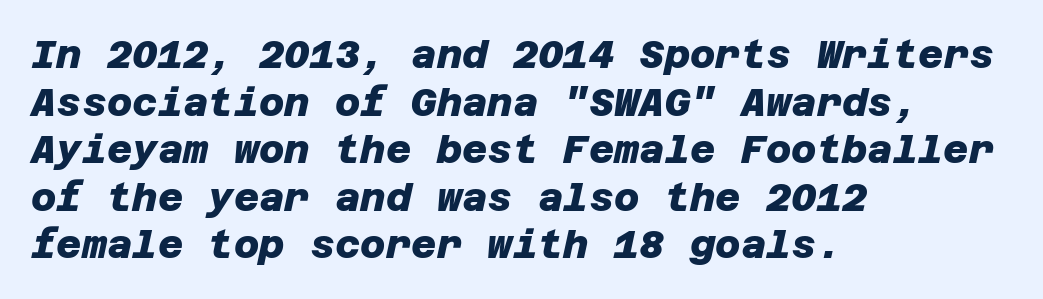
The text was rendered using a sans face with plain stroke endings. Default kerning and tracking; the words read as compact shapes. The typesetting leans heavy: a genuine bold. These lines are set flush left with a ragged right edge.
